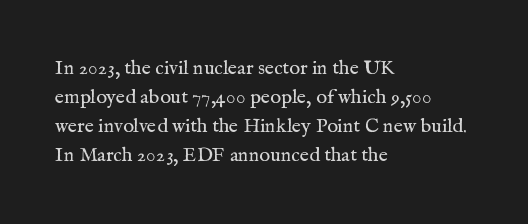
Beneath every word, the page is bare. Stems here are at most as thick as an everyday book face. When letters stand straight like this, we call the style roman or upright. This rendering leaves character spacing at its baseline value. The rendering uses a moderate line-height, typical for paragraphs.
